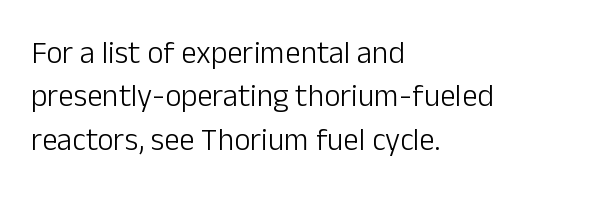
{"serif": "no", "italic": "no", "bold": "no", "weight": "light", "width": "normal", "stroke_contrast": "low", "x_height": "medium", "monospaced": "no", "underline": "no", "align": "left", "line_spacing": "normal", "line_spacing_ratio": 1.4, "letter_spacing": "normal", "letter_spacing_em": 0.0, "glyph_px": 31}
